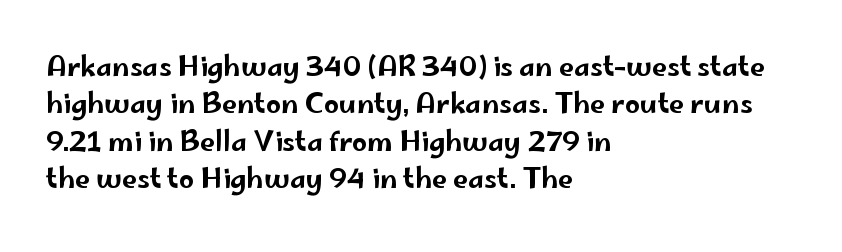
{"italic": "no", "underline": "no", "align": "left", "line_spacing": "normal", "line_spacing_ratio": 1.38, "letter_spacing": "normal", "letter_spacing_em": 0.0, "glyph_px": 27}
